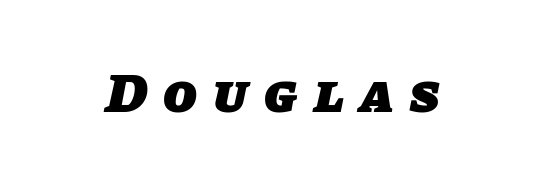
The image shows 55 px heavy type; set centered, unusually wide letter spacing (+0.3 em), not underlined; low stroke contrast and a large x-height.
